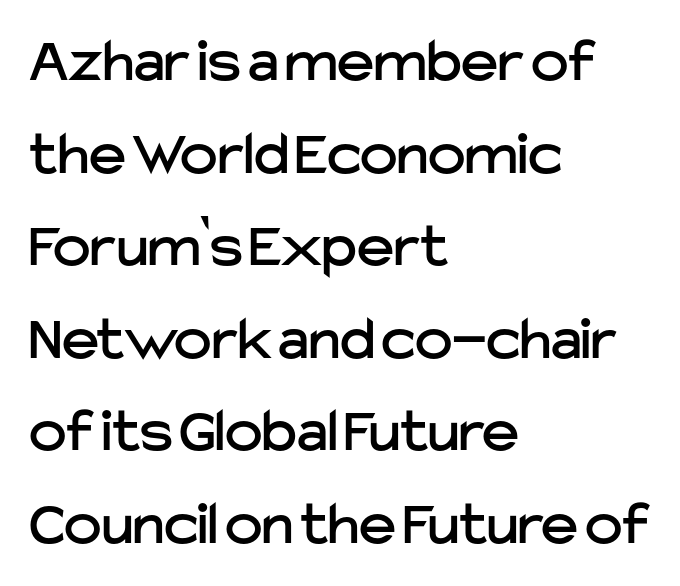
The letters sit at their default tracking, neither squeezed nor spread. The passage shown is not underscored anywhere. Each letter keeps its own natural width here, so spacing adapts to shape. These lines were composed using upright roman letters. No feet cap the strokes, marking this as sans-serif type. Horizontal alignment here is leftward, the default for most running prose.
